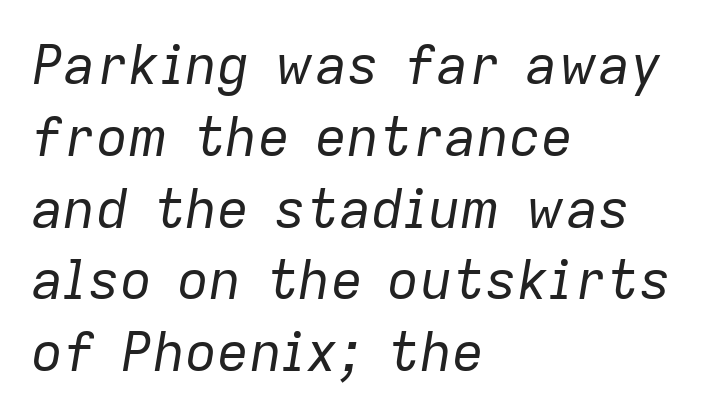
Q: Is the text bold? A: No.
Q: Is the text italic (slanted)? A: Yes, it leans right by about 9 degrees.
Q: Is the text underlined? A: No.
Q: How is the paragraph aligned? A: Left-aligned.
Q: Is the spacing between letters normal or unusually wide? A: Normal.
Q: Is the spacing between lines tight, normal or loose? A: Normal.
Q: Width (condensed, normal, or wide)? A: Normal.
Q: Stroke contrast? A: Low.
Q: x-height? A: Medium.
Q: Monospaced? A: No.
